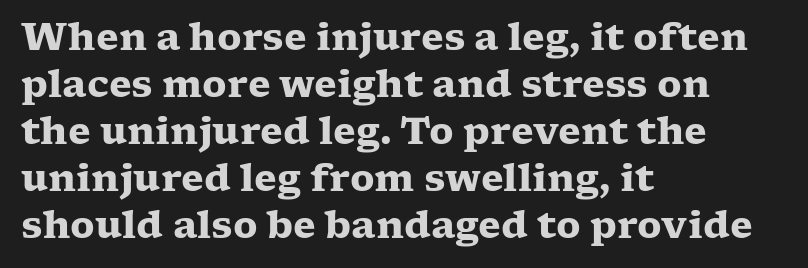
The space between consecutive lines is moderate. The horizontal fit of the characters is conventional and even. Quick note: not italic, upright. The characters look thick and weighty, a clear bold. Is this a fixed-width face? No — the glyphs have proportional, varying widths.
